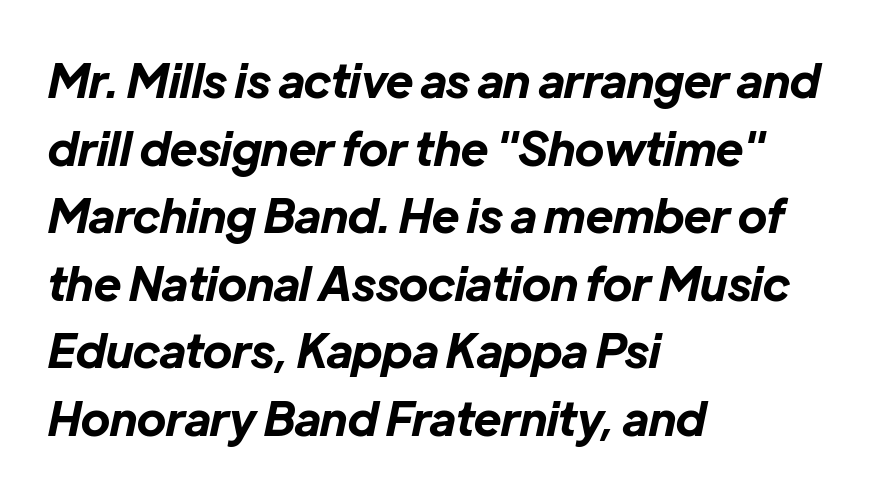
Q: Is the text bold? A: Yes.
Q: Is the text italic (slanted)? A: Yes, it leans right by about 12 degrees.
Q: Is the text underlined? A: No.
Q: How is the paragraph aligned? A: Left-aligned.
Q: Is the spacing between letters normal or unusually wide? A: Normal.
Q: Is the spacing between lines tight, normal or loose? A: Normal.
Q: Width (condensed, normal, or wide)? A: Normal.
Q: Stroke contrast? A: Low.
Q: x-height? A: Medium.
Q: Monospaced? A: No.
